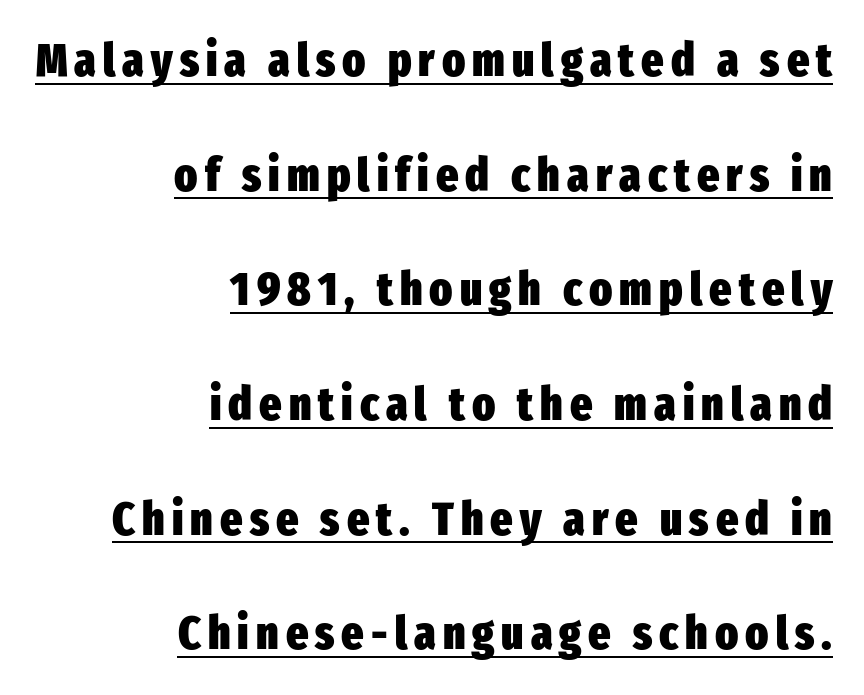
Q: Is the text bold? A: Yes.
Q: Is the text italic (slanted)? A: No, it is upright.
Q: Is the typeface a serif or a sans-serif typeface? A: Sans-serif.
Q: Is the text underlined? A: Yes.
Q: How is the paragraph aligned? A: Right-aligned.
Q: Is the spacing between lines tight, normal or loose? A: Loose.
Q: Width (condensed, normal, or wide)? A: Condensed.
Q: Stroke contrast? A: Low.
Q: x-height? A: Medium.
Q: Monospaced? A: No.
